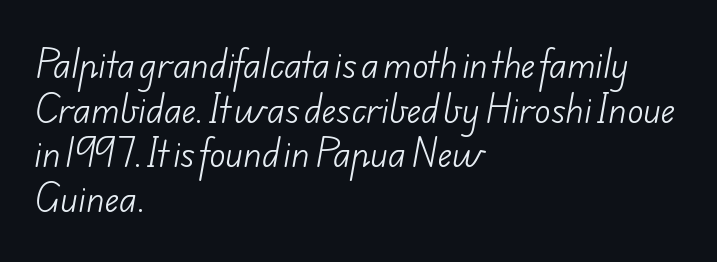
Q: Is the text bold? A: No.
Q: Is the typeface a serif or a sans-serif typeface? A: Sans-serif.
Q: Is the text underlined? A: No.
Q: How is the paragraph aligned? A: Left-aligned.
Q: Is the spacing between letters normal or unusually wide? A: Normal.
Q: Is the spacing between lines tight, normal or loose? A: Normal.
Q: Width (condensed, normal, or wide)? A: Normal.
Q: Stroke contrast? A: Low.
Q: x-height? A: Small.
Q: Monospaced? A: No.
